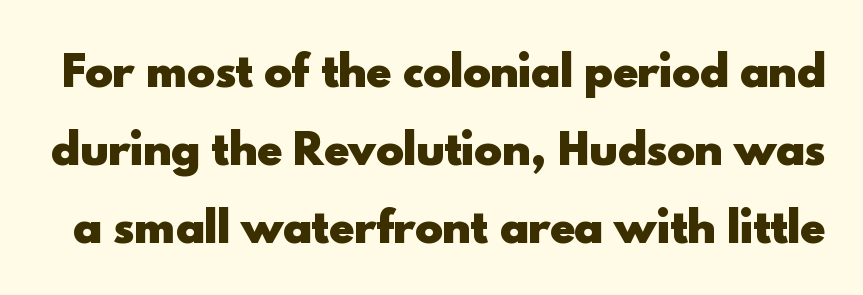
Caption: bold face, heavy strokes. The passage shown is typed in a proportional face where columns would drift. Descenders hang freely into open space. When letters stand straight like this, we call the style roman or upright.
